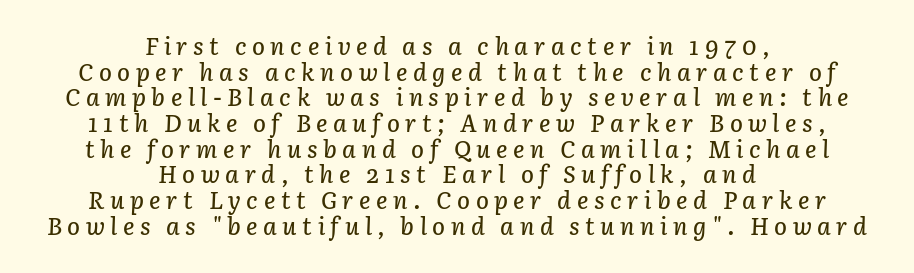
Each new line begins almost immediately beneath the previous one. The glyphs look as if they've been sheared to an angle. Decoration check: the copy has no underline. The text block is weighted toward neither margin, spreading evenly from the middle. Observe the wide spacing: letters keep a clear distance from each other.
